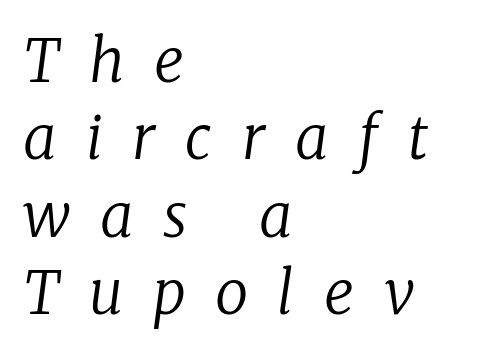
Teacher's note: observe the even left margin — that is flush-left alignment. Does the leading feel generous? No, just average. Each letter keeps its own natural width here, so spacing adapts to shape. Every character sits at an angle, as italics do.
